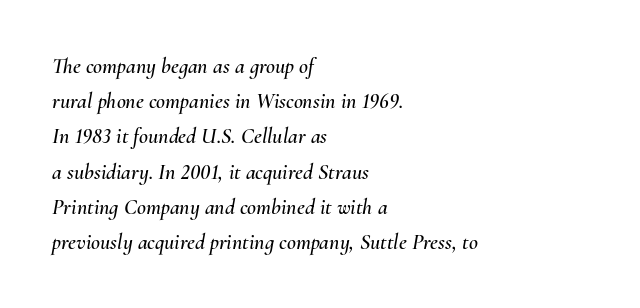
{"italic": "yes", "lean": "right", "slant_degrees": 10, "underline": "no", "align": "left", "line_spacing": "normal", "line_spacing_ratio": 1.6, "letter_spacing": "normal", "letter_spacing_em": 0.0, "glyph_px": 22}
